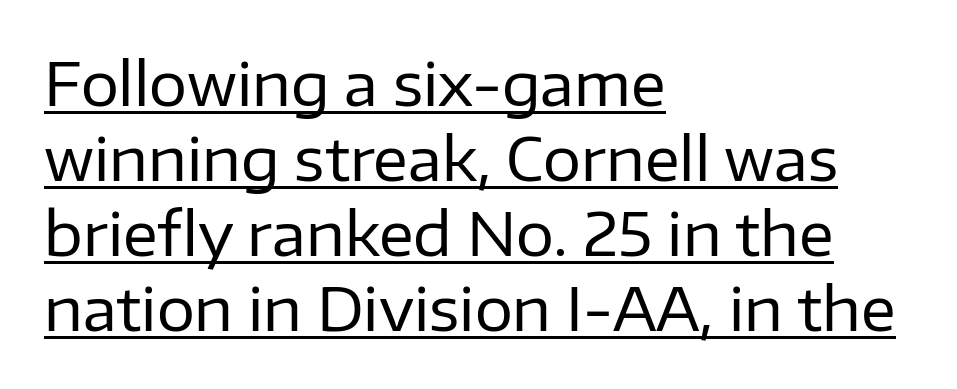
Q: Is the text bold? A: No.
Q: Is the text italic (slanted)? A: No, it is upright.
Q: Is the typeface a serif or a sans-serif typeface? A: Sans-serif.
Q: Is the text underlined? A: Yes.
Q: How is the paragraph aligned? A: Left-aligned.
Q: Is the spacing between letters normal or unusually wide? A: Normal.
Q: Is the spacing between lines tight, normal or loose? A: Normal.
Q: Width (condensed, normal, or wide)? A: Normal.
Q: Stroke contrast? A: Low.
Q: x-height? A: Medium.
Q: Monospaced? A: No.
